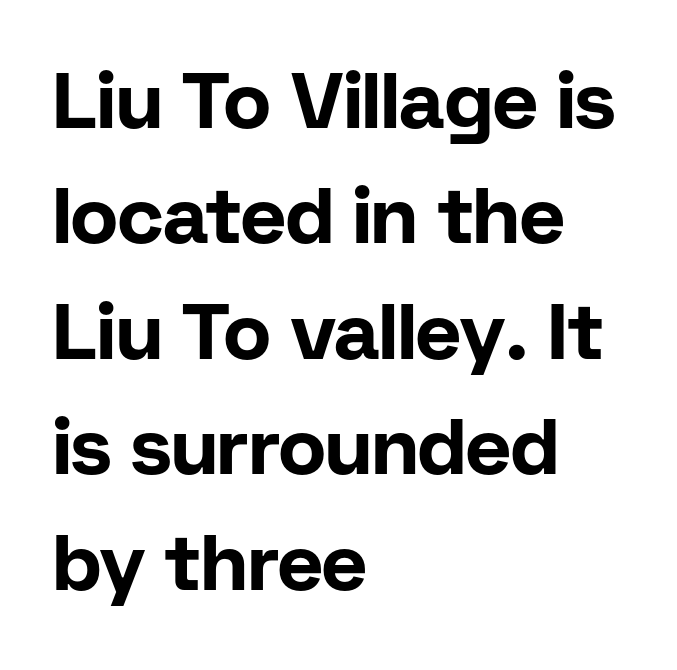
The image shows 78 px bold sans-serif type, upright; set left-aligned, normal line spacing (1.48x), normal letter spacing, not underlined; low stroke contrast and a medium x-height.
